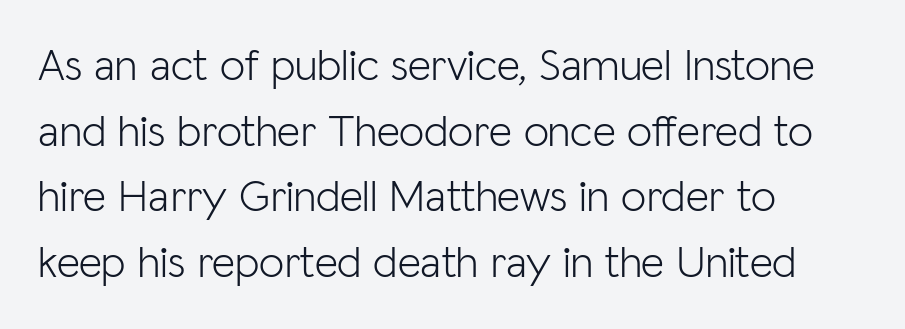
The image shows 45 px light sans-serif type, upright; set left-aligned, normal line spacing (1.46x), normal letter spacing, not underlined; low stroke contrast and a medium x-height.
